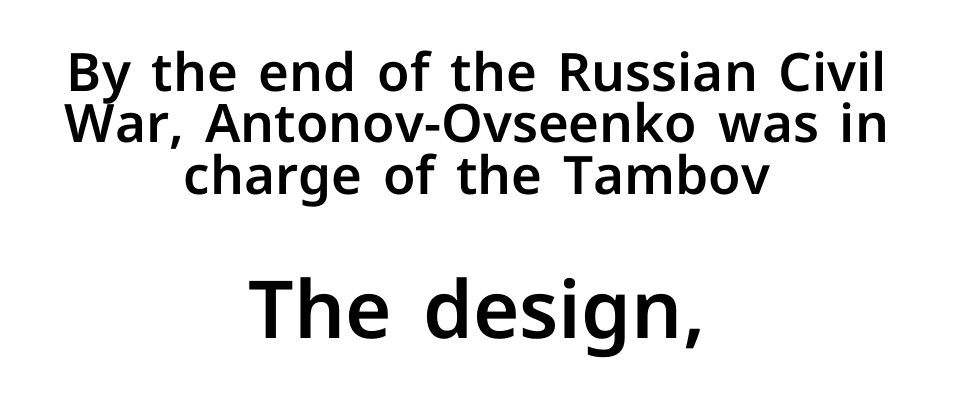
The image shows 80 px sans-serif type, upright; set centered, tight line spacing (0.97x), normal letter spacing, not underlined; the second (bottom) block is 1.51x larger; low stroke contrast and a medium x-height.
